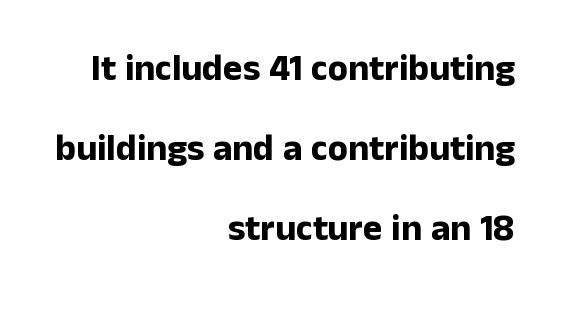
The image shows 37 px bold sans-serif type, upright; set right-aligned, loose line spacing (2.16x), normal letter spacing, not underlined; low stroke contrast and a medium x-height.
